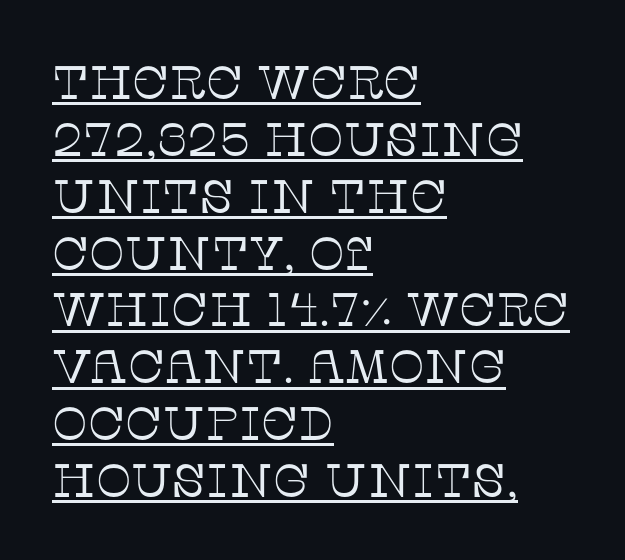
{"serif": "yes", "italic": "no", "bold": "no", "weight": "thin", "width": "normal", "stroke_contrast": "low", "x_height": "large", "monospaced": "no", "underline": "yes", "align": "left", "line_spacing_ratio": 1.21, "letter_spacing": "normal", "letter_spacing_em": 0.0, "glyph_px": 47}
